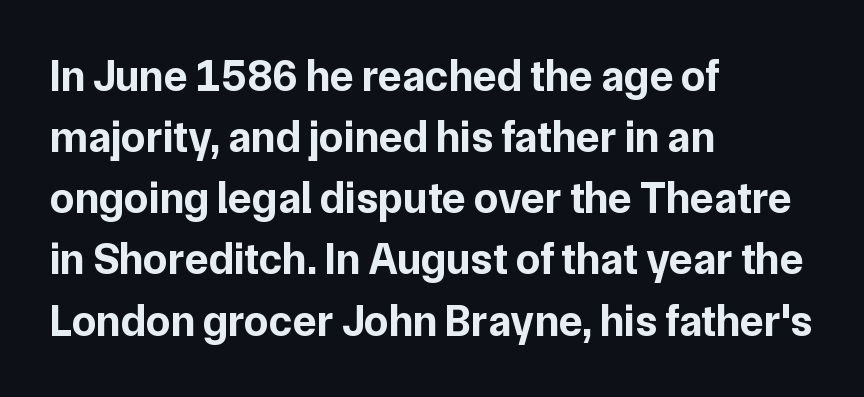
{"serif": "no", "italic": "no", "bold": "yes", "weight": "bold", "width": "normal", "stroke_contrast": "low", "x_height": "medium", "monospaced": "no", "underline": "no", "align": "left", "line_spacing": "normal", "line_spacing_ratio": 1.39, "letter_spacing": "normal", "letter_spacing_em": 0.0, "glyph_px": 44}
